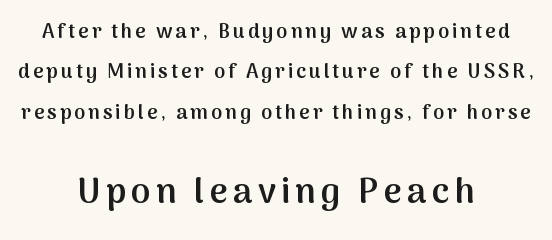
The image shows 35 px semibold sans-serif type, upright; set centered, loose line spacing (2.02x), not underlined; the second (bottom) block is 1.75x larger; medium stroke contrast and a medium x-height.
